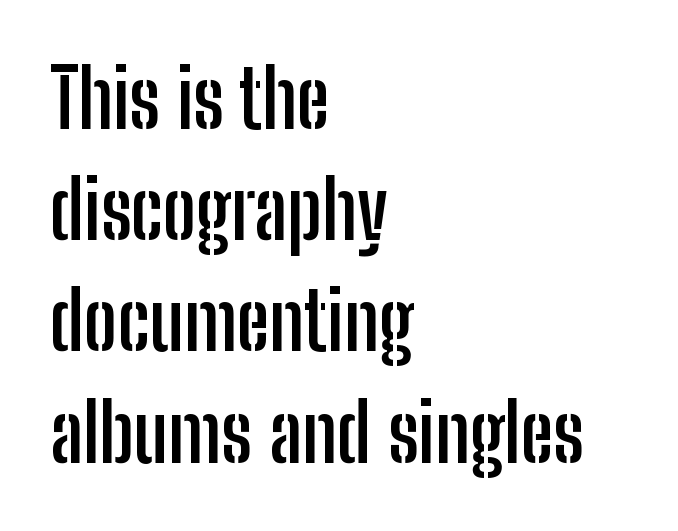
This sample has the flowing, uneven cadence of proportional lettering. Each letter's strokes conclude bluntly, with no projecting serifs. These lines stack with their left ends in a neat column. Pretty heavy lettering here — definitely bold. Spacing between characters is what you'd get straight out of the box. Posture: vertical.
